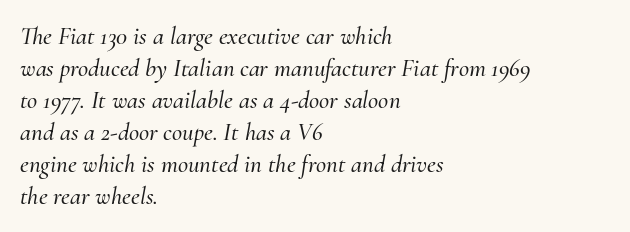
Q: Is the text italic (slanted)? A: Yes, it leans right by about 10 degrees.
Q: Is the text underlined? A: No.
Q: How is the paragraph aligned? A: Left-aligned.
Q: Is the spacing between letters normal or unusually wide? A: Normal.
Q: Is the spacing between lines tight, normal or loose? A: Normal.
